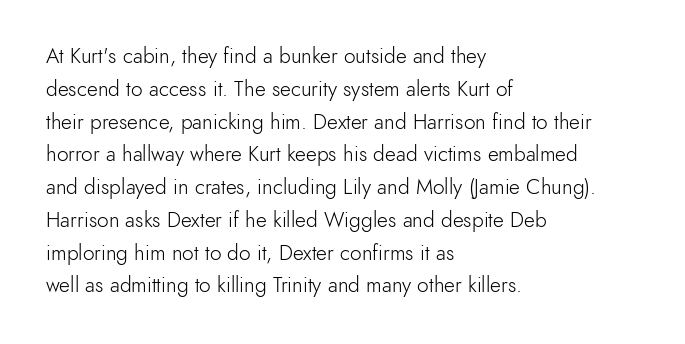
Upright lettering throughout. The rows are spaced the way most documents space them. These lines stack with their left ends in a neat column. The space beneath each line is pristine and unruled. This sample uses plain, unmodified letter spacing. Stem width sits at or under what a default text font uses.
